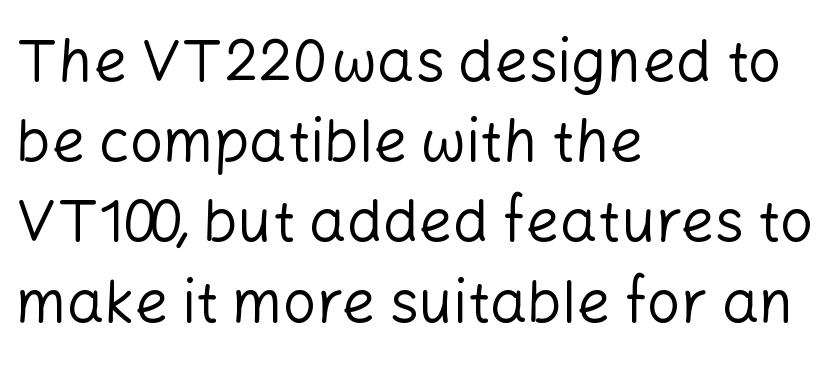
The image shows 59 px regular-weight sans-serif type, upright; set left-aligned, normal line spacing (1.36x), normal letter spacing, not underlined; low stroke contrast and a medium x-height.
